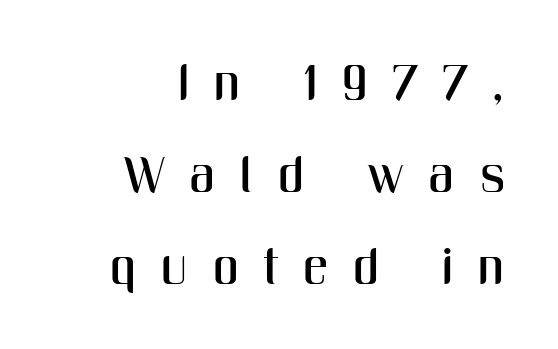
{"serif": "no", "italic": "no", "width": "condensed", "stroke_contrast": "medium", "x_height": "medium", "monospaced": "no", "underline": "no", "align": "right", "line_spacing_ratio": 1.8, "letter_spacing": "wide", "letter_spacing_em": 0.48, "glyph_px": 51}
